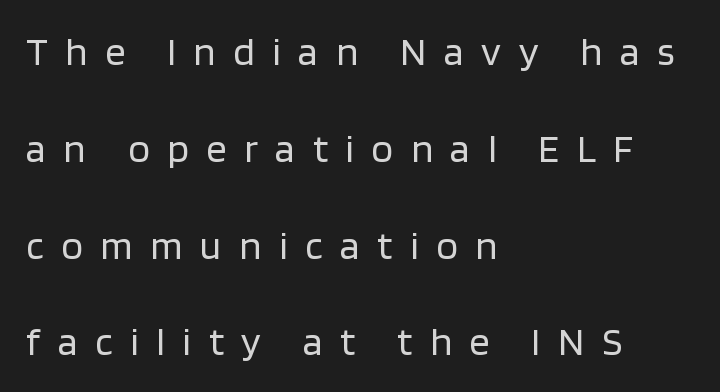
The image shows 40 px regular-weight sans-serif type, upright; set left-aligned, loose line spacing (2.42x), unusually wide letter spacing (+0.44 em), not underlined; low stroke contrast and a large x-height.
